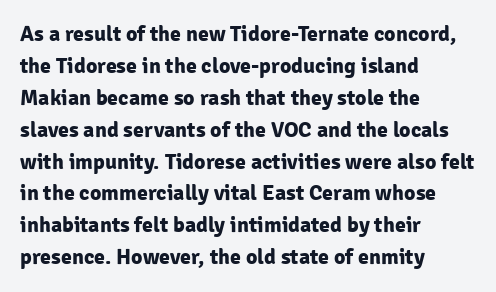
{"italic": "no", "bold": "yes", "underline": "no", "align": "left", "line_spacing": "normal", "line_spacing_ratio": 1.45, "letter_spacing": "normal", "letter_spacing_em": 0.0, "glyph_px": 22}
